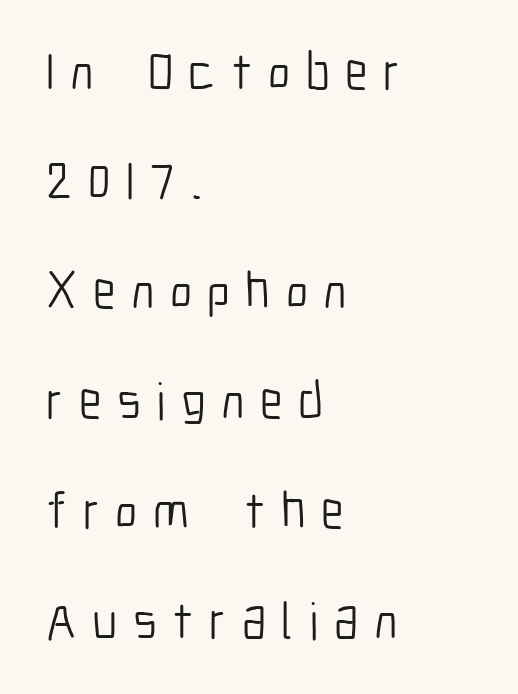
The image shows 52 px light, condensed sans-serif type, upright; set left-aligned, loose line spacing (2.11x), unusually wide letter spacing (+0.3 em), not underlined; low stroke contrast and a medium x-height.
